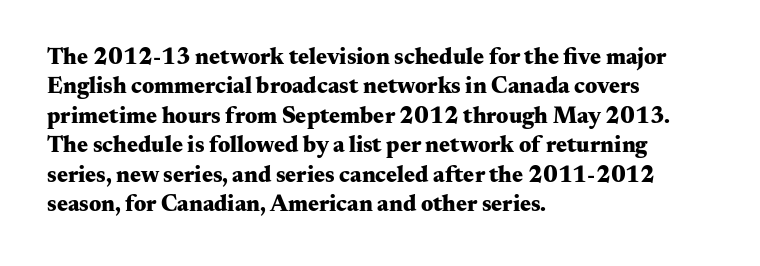
The image shows 23 px bold type, upright; set left-aligned, normal line spacing (1.28x), normal letter spacing, not underlined.
